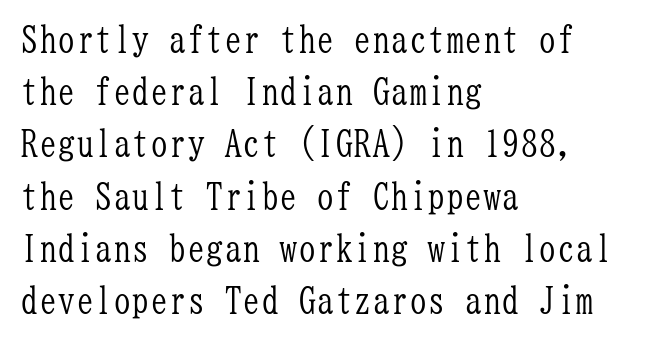
{"serif": "yes", "italic": "no", "bold": "no", "weight": "light", "width": "condensed", "stroke_contrast": "low", "x_height": "medium", "monospaced": "yes", "underline": "no", "align": "left", "line_spacing": "normal", "line_spacing_ratio": 1.41, "letter_spacing": "normal", "letter_spacing_em": 0.0, "glyph_px": 37}
